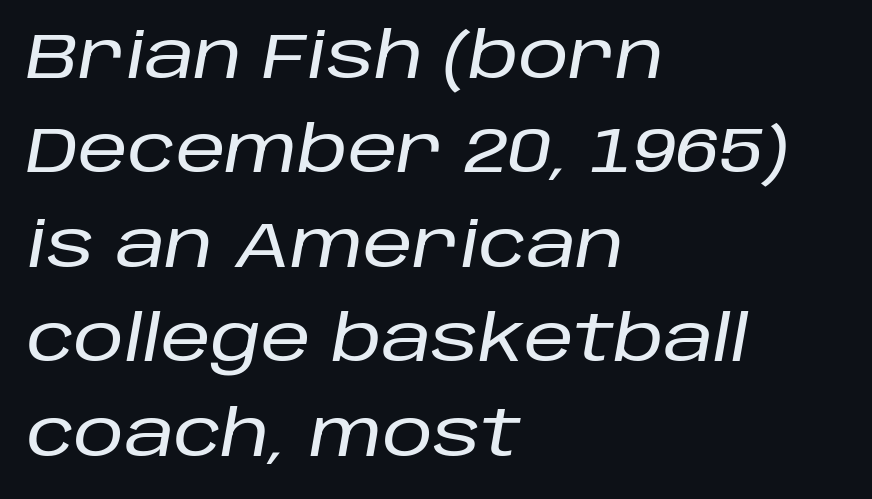
Q: Is the text italic (slanted)? A: Yes, it leans right by about 10 degrees.
Q: Is the text underlined? A: No.
Q: How is the paragraph aligned? A: Left-aligned.
Q: Is the spacing between letters normal or unusually wide? A: Normal.
Q: Is the spacing between lines tight, normal or loose? A: Normal.
Q: Width (condensed, normal, or wide)? A: Normal.
Q: Stroke contrast? A: Low.
Q: x-height? A: Large.
Q: Monospaced? A: No.
